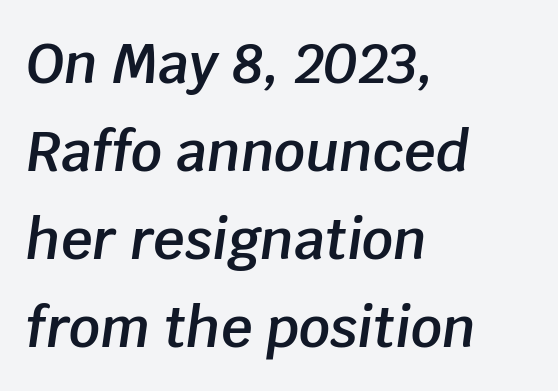
Students, observe: this is what conventionally led text looks like. Bold? Not quite — semibold, heavier than regular but stopping short. Bare-footed words on every line. This sample is left-justified, so line endings fall wherever the words run out. The axis of the letterforms is tilted away from vertical.
